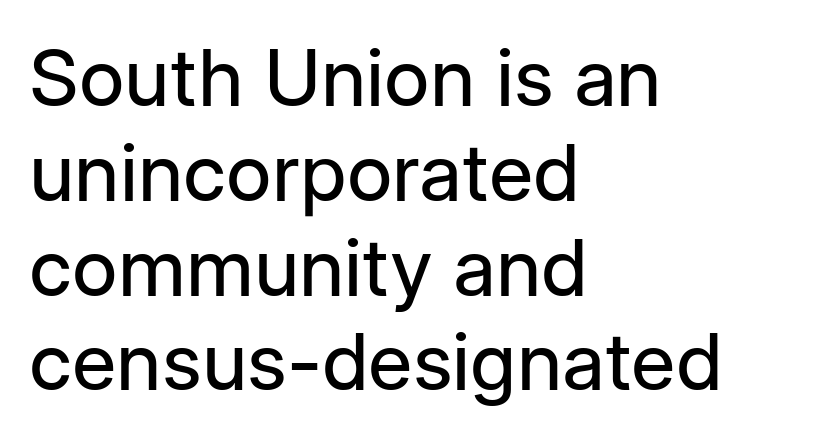
{"serif": "no", "italic": "no", "bold": "no", "weight": "regular", "width": "normal", "stroke_contrast": "low", "x_height": "medium", "monospaced": "no", "underline": "no", "align": "left", "line_spacing_ratio": 1.2, "letter_spacing": "normal", "letter_spacing_em": 0.0, "glyph_px": 79}
